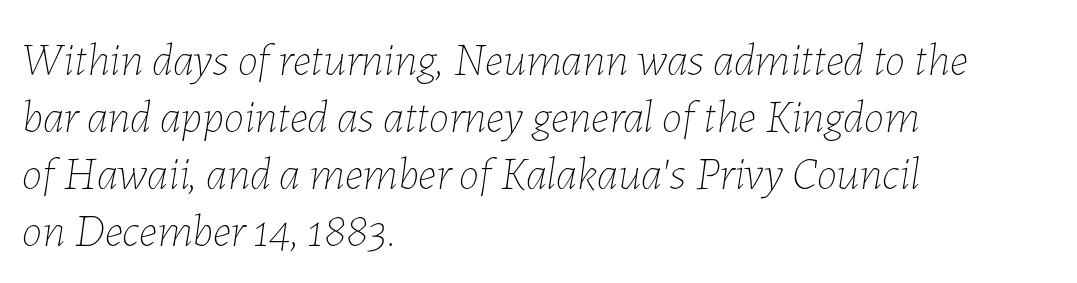
{"italic": "yes", "lean": "right", "slant_degrees": 7, "bold": "no", "weight": "thin", "width": "normal", "stroke_contrast": "low", "x_height": "medium", "monospaced": "no", "underline": "no", "align": "left", "line_spacing_ratio": 1.24, "letter_spacing": "normal", "letter_spacing_em": 0.0, "glyph_px": 46}
